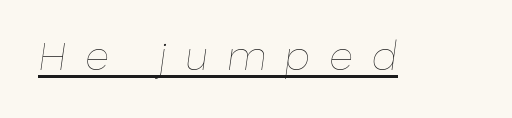
Q: Is the text bold? A: No.
Q: Is the text italic (slanted)? A: Yes, it leans right by about 8 degrees.
Q: Is the text underlined? A: Yes.
Q: Is the spacing between letters normal or unusually wide? A: Unusually wide.
Q: Width (condensed, normal, or wide)? A: Normal.
Q: Stroke contrast? A: Low.
Q: x-height? A: Medium.
Q: Monospaced? A: No.
